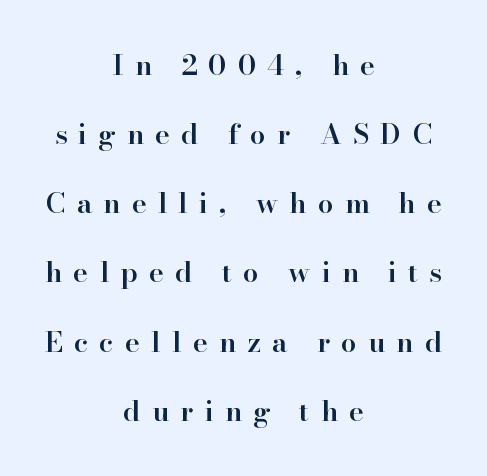
Q: Is the text bold? A: Semi-bold.
Q: Is the text italic (slanted)? A: No, it is upright.
Q: Is the typeface a serif or a sans-serif typeface? A: Serif.
Q: Is the text underlined? A: No.
Q: How is the paragraph aligned? A: Centered.
Q: Is the spacing between letters normal or unusually wide? A: Unusually wide.
Q: Is the spacing between lines tight, normal or loose? A: Loose.
Q: Width (condensed, normal, or wide)? A: Normal.
Q: Stroke contrast? A: High.
Q: x-height? A: Small.
Q: Monospaced? A: No.
